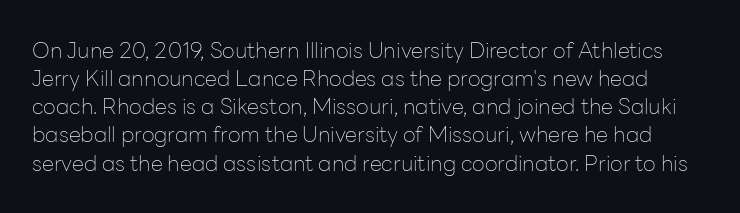
Q: Is the text bold? A: No.
Q: Is the text italic (slanted)? A: No, it is upright.
Q: Is the text underlined? A: No.
Q: Is the spacing between letters normal or unusually wide? A: Normal.
Q: Is the spacing between lines tight, normal or loose? A: Normal.
